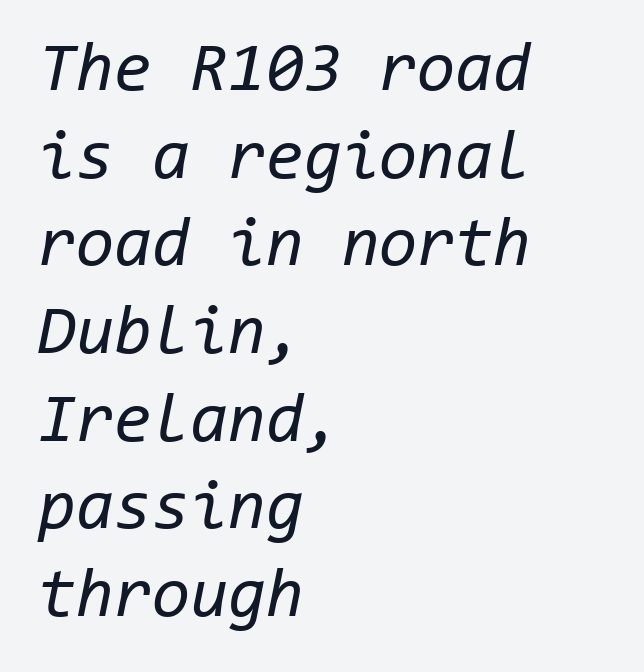
Q: Is the text bold? A: No.
Q: Is the text italic (slanted)? A: Yes, it leans right by about 11 degrees.
Q: Is the text underlined? A: No.
Q: How is the paragraph aligned? A: Left-aligned.
Q: Is the spacing between letters normal or unusually wide? A: Normal.
Q: Is the spacing between lines tight, normal or loose? A: Normal.
Q: Width (condensed, normal, or wide)? A: Normal.
Q: Stroke contrast? A: Low.
Q: x-height? A: Medium.
Q: Monospaced? A: Yes.
